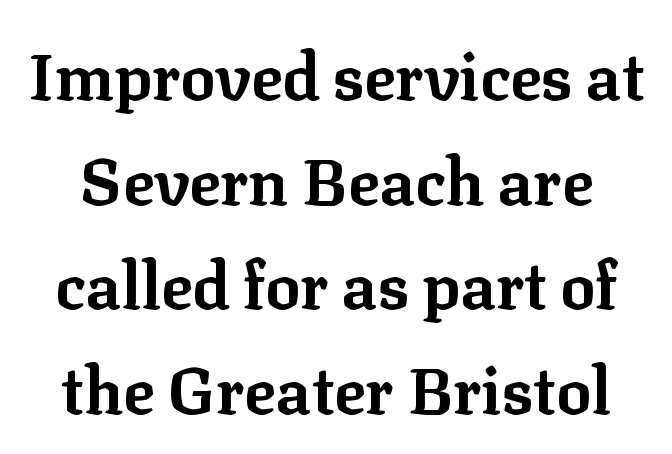
A typesetter would mark this as roman, not italic. Each new line begins a customary step beneath the previous one. Font category for this specimen: serif. Has an underline been added? It has not. These lines are rendered in a variable-pitch font.
